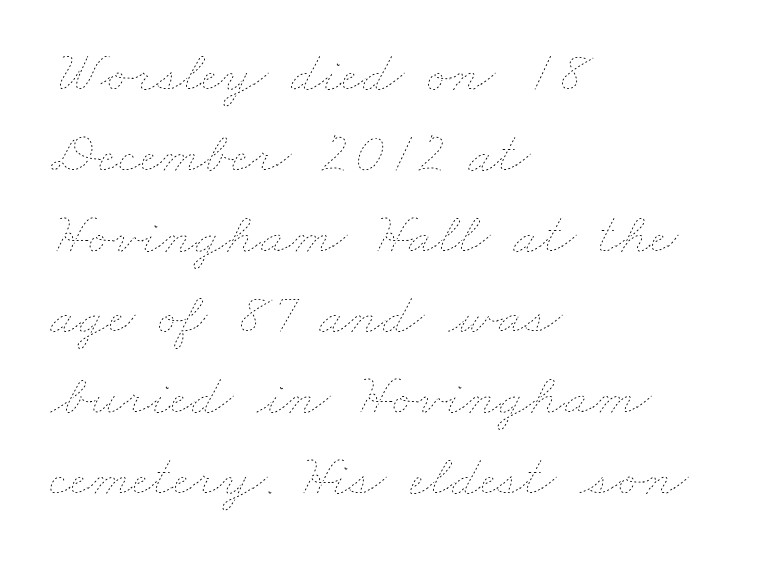
No heavy texture on the line: the type isn't bold. This sample has the flowing, uneven cadence of proportional lettering. Is the letter spacing exaggerated? No — it looks like the ordinary default. The space directly below the letters is spotless. Each new line begins a customary step beneath the previous one. Does the copy run flush right? No — it runs flush left.
